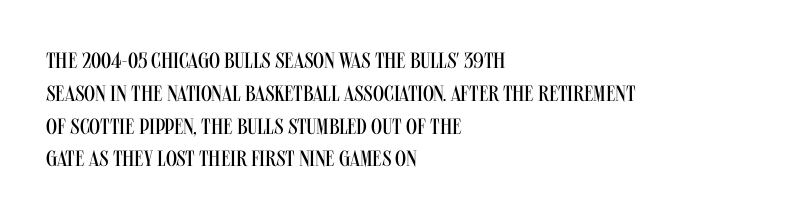
{"italic": "no", "bold": "no", "underline": "no", "align": "left", "line_spacing": "normal", "line_spacing_ratio": 1.49, "letter_spacing": "normal", "letter_spacing_em": 0.0, "glyph_px": 22}
